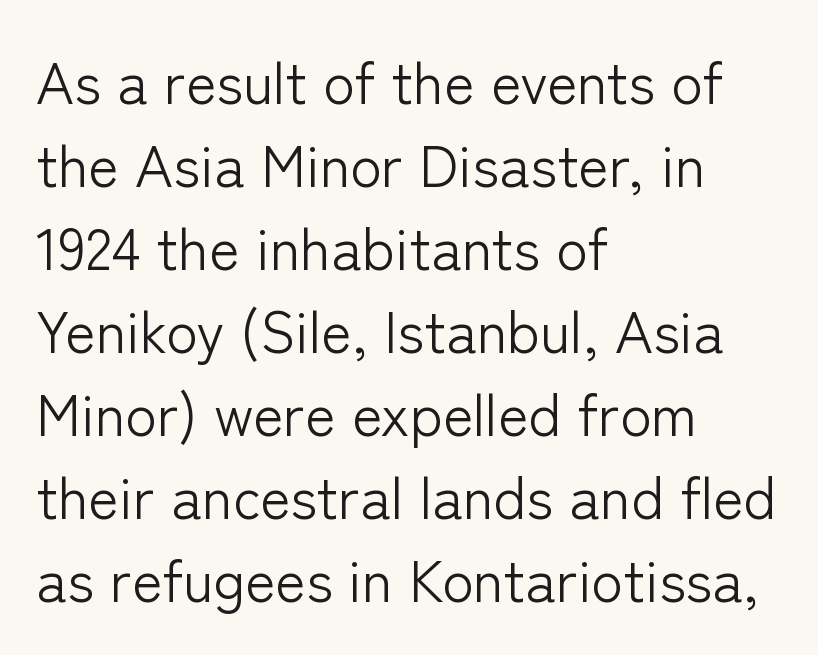
Q: Is the text bold? A: No.
Q: Is the text italic (slanted)? A: No, it is upright.
Q: Is the typeface a serif or a sans-serif typeface? A: Sans-serif.
Q: Is the text underlined? A: No.
Q: How is the paragraph aligned? A: Left-aligned.
Q: Is the spacing between letters normal or unusually wide? A: Normal.
Q: Is the spacing between lines tight, normal or loose? A: Normal.
Q: Width (condensed, normal, or wide)? A: Normal.
Q: Stroke contrast? A: Low.
Q: x-height? A: Medium.
Q: Monospaced? A: No.
